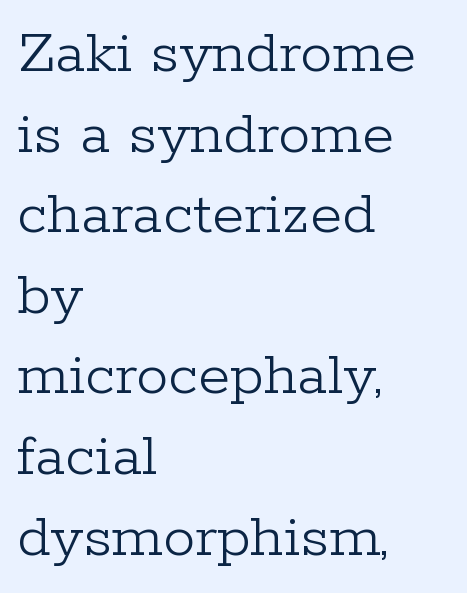
Q: Is the text bold? A: No.
Q: Is the text italic (slanted)? A: No, it is upright.
Q: Is the typeface a serif or a sans-serif typeface? A: Serif.
Q: Is the text underlined? A: No.
Q: How is the paragraph aligned? A: Left-aligned.
Q: Is the spacing between letters normal or unusually wide? A: Normal.
Q: Width (condensed, normal, or wide)? A: Normal.
Q: Stroke contrast? A: Low.
Q: x-height? A: Medium.
Q: Monospaced? A: No.
